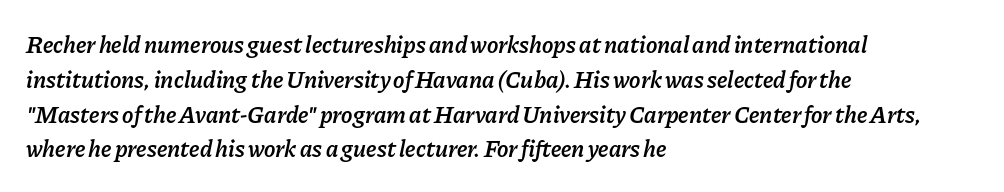
Q: Is the text bold? A: Semi-bold.
Q: Is the text italic (slanted)? A: Yes, it leans right by about 11 degrees.
Q: Is the text underlined? A: No.
Q: How is the paragraph aligned? A: Left-aligned.
Q: Is the spacing between letters normal or unusually wide? A: Normal.
Q: Is the spacing between lines tight, normal or loose? A: Normal.
